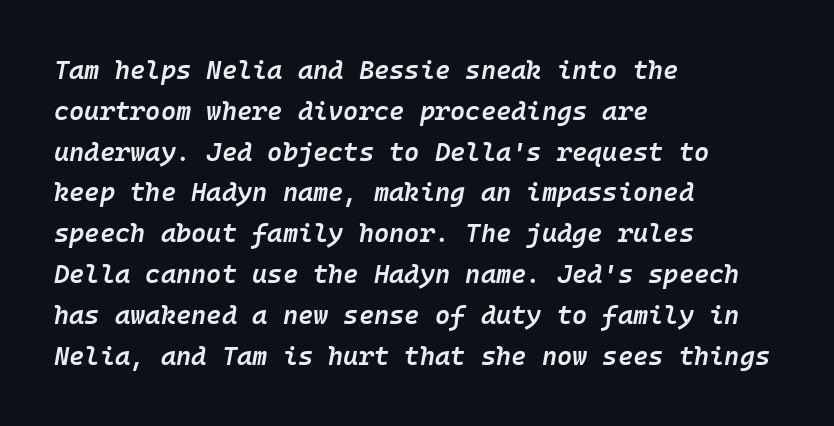
These lines keep a tight, regular rhythm from letter to letter. The text carries the slant typical of an italic or oblique font. Regular leading. Words float on clear page, feet unadorned. This is the in-between weight designers call semibold or demi.
